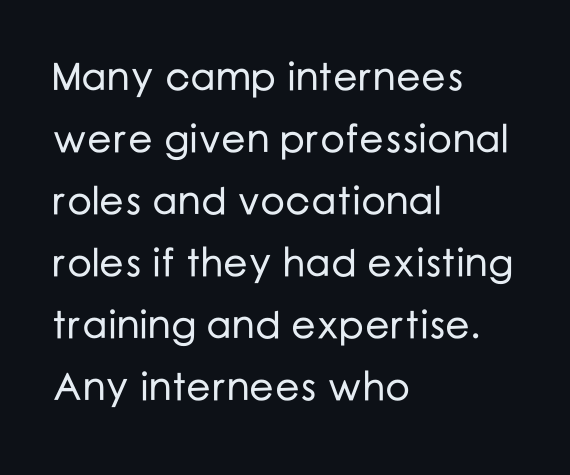
The image shows 39 px sans-serif type, upright; set left-aligned, normal line spacing (1.59x), normal letter spacing, not underlined; low stroke contrast and a medium x-height.
